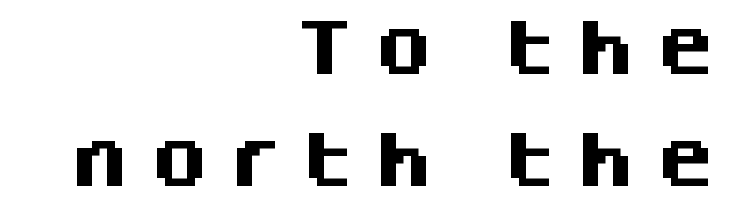
The image shows 60 px heavy sans-serif type, upright; set right-aligned, line spacing 1.87x, unusually wide letter spacing (+0.33 em), not underlined; medium stroke contrast and a large x-height.
